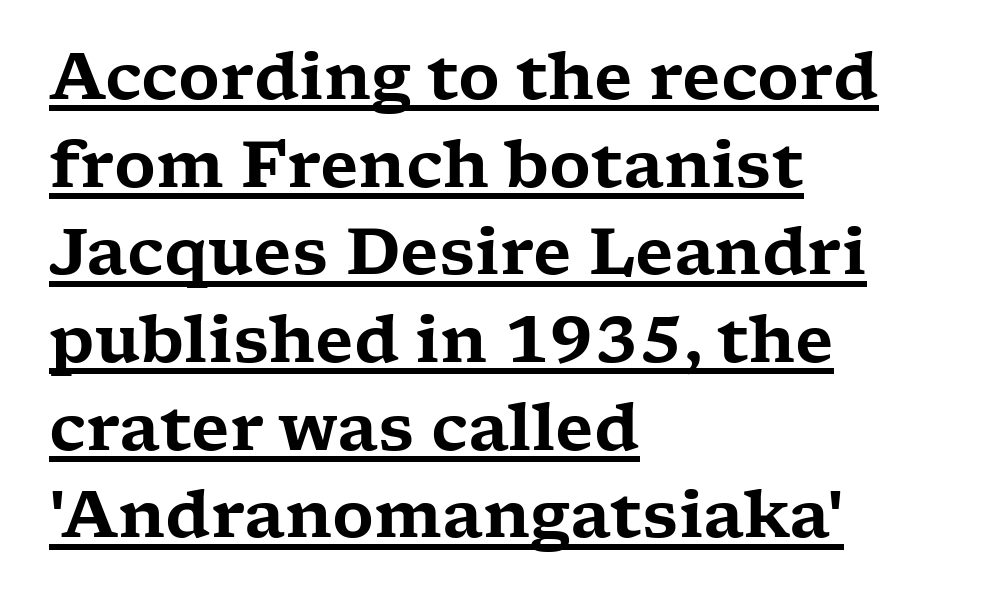
The image shows 64 px wide serif type, upright; set left-aligned, normal line spacing (1.37x), normal letter spacing, underlined; low stroke contrast and a medium x-height.
